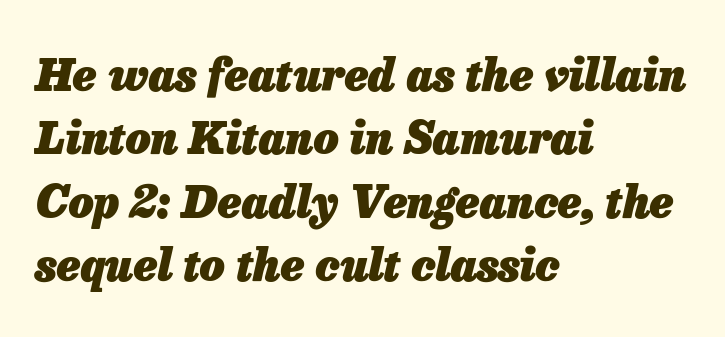
{"italic": "yes", "lean": "right", "slant_degrees": 13, "bold": "yes", "weight": "heavy", "width": "normal", "stroke_contrast": "low", "x_height": "medium", "monospaced": "no", "underline": "no", "align": "left", "line_spacing": "normal", "line_spacing_ratio": 1.44, "letter_spacing": "normal", "letter_spacing_em": 0.0, "glyph_px": 44}
